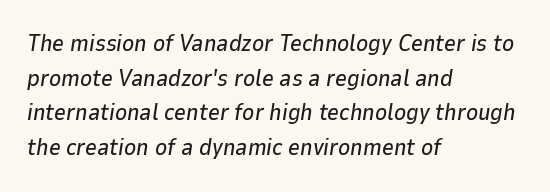
The designer left line spacing at the default. The zone under the glyphs is completely vacant. There is no visible air inserted between adjacent glyphs. Line beginnings align vertically; line endings do not. This sample uses an oblique cut, with every glyph tilted off the vertical.
